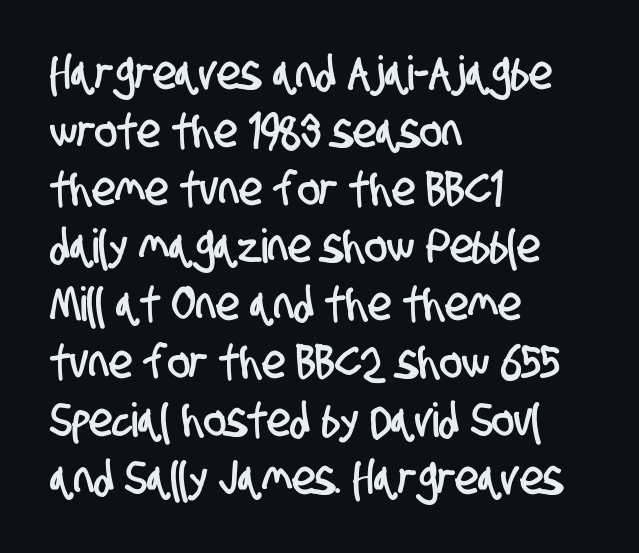
Q: Is the typeface a serif or a sans-serif typeface? A: Sans-serif.
Q: Is the text underlined? A: No.
Q: How is the paragraph aligned? A: Left-aligned.
Q: Is the spacing between letters normal or unusually wide? A: Normal.
Q: Width (condensed, normal, or wide)? A: Condensed.
Q: Stroke contrast? A: Low.
Q: x-height? A: Large.
Q: Monospaced? A: No.
